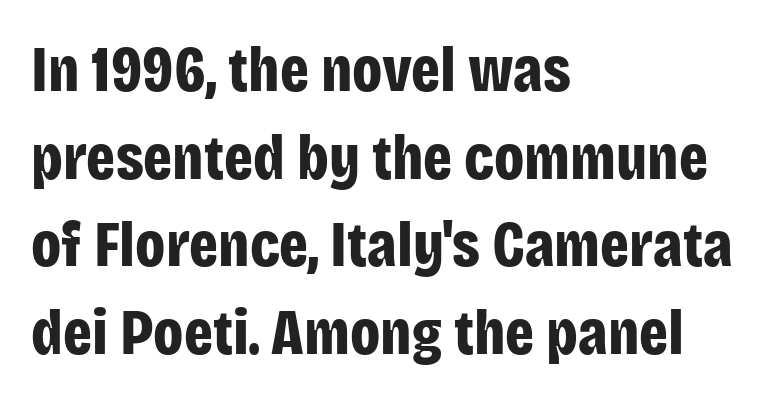
The image shows 64 px bold, condensed sans-serif type, upright; set left-aligned, normal line spacing (1.37x), normal letter spacing, not underlined; low stroke contrast and a large x-height.
